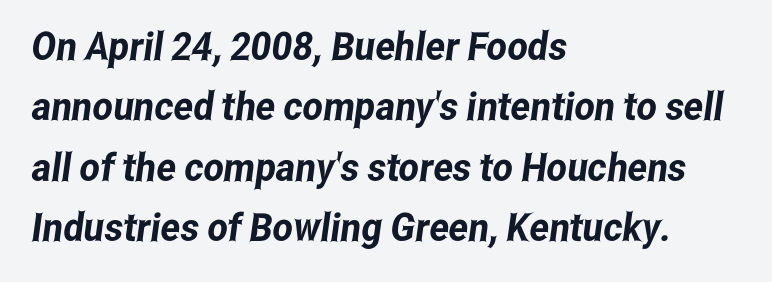
The paragraph has a hard left edge and a soft right edge. Any mark beneath the type? The region is blank. The gaps between neighbouring characters are ordinary and unremarkable. You could not count columns in this text — the font is proportionally spaced. The glyphs in this specimen are sans serif. Whoever set this chose a conventional vertical rhythm.
